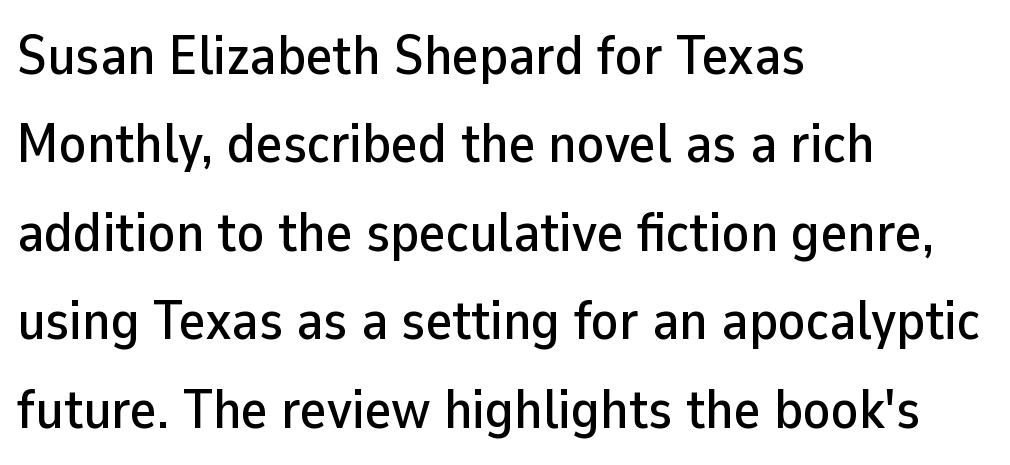
The typeface chosen for these lines omits serifs. Interline gaps are of average width in this sample. A classic flush-left, rag-right setting is used for this passage. Check the space under the baseline: it is left empty.
